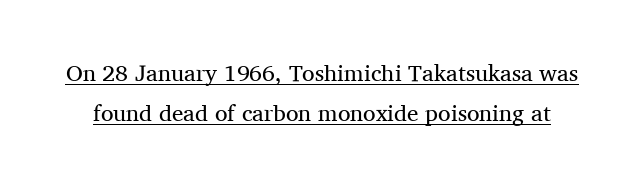
Q: Is the text bold? A: No.
Q: Is the text italic (slanted)? A: No, it is upright.
Q: Is the text underlined? A: Yes.
Q: Is the spacing between letters normal or unusually wide? A: Normal.
